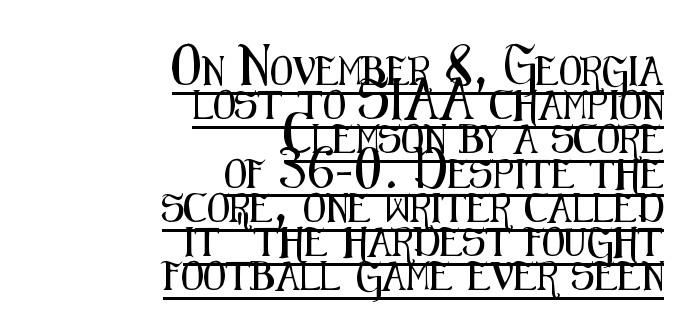
The image shows 29 px condensed type, upright; set right-aligned, line spacing 1.18x, normal letter spacing, underlined; medium stroke contrast and a medium x-height.
